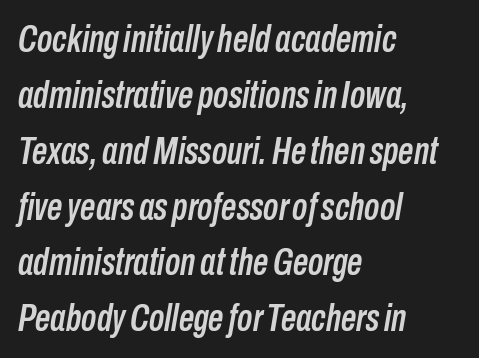
The image shows 38 px condensed type, italic (leaning right); set left-aligned, normal line spacing (1.47x), normal letter spacing, not underlined; low stroke contrast and a medium x-height.
